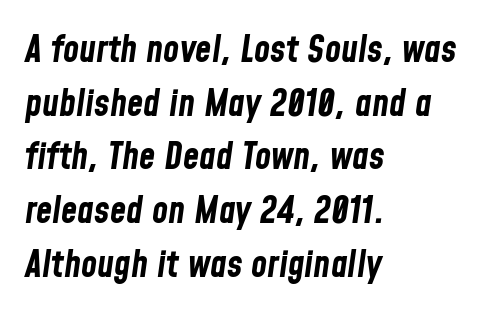
{"italic": "yes", "lean": "right", "slant_degrees": 8, "bold": "yes", "weight": "bold", "width": "condensed", "stroke_contrast": "low", "x_height": "medium", "monospaced": "no", "underline": "no", "align": "left", "line_spacing": "normal", "line_spacing_ratio": 1.45, "letter_spacing": "normal", "letter_spacing_em": 0.0, "glyph_px": 37}
